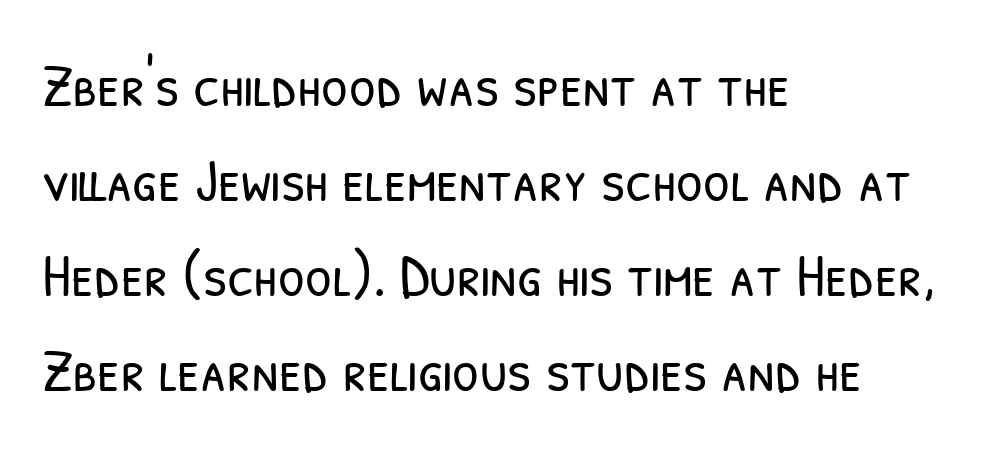
The image shows 61 px light, condensed sans-serif type; set left-aligned, normal line spacing (1.56x), normal letter spacing, not underlined; low stroke contrast and a medium x-height.
